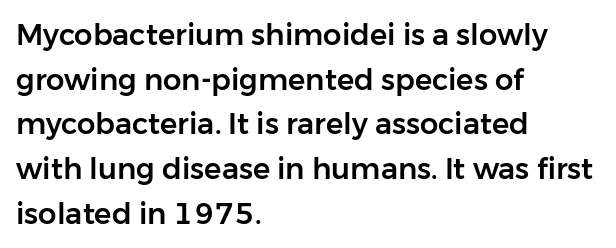
The image shows 29 px sans-serif type, upright; set left-aligned, normal line spacing (1.54x), normal letter spacing, not underlined; low stroke contrast and a medium x-height.
